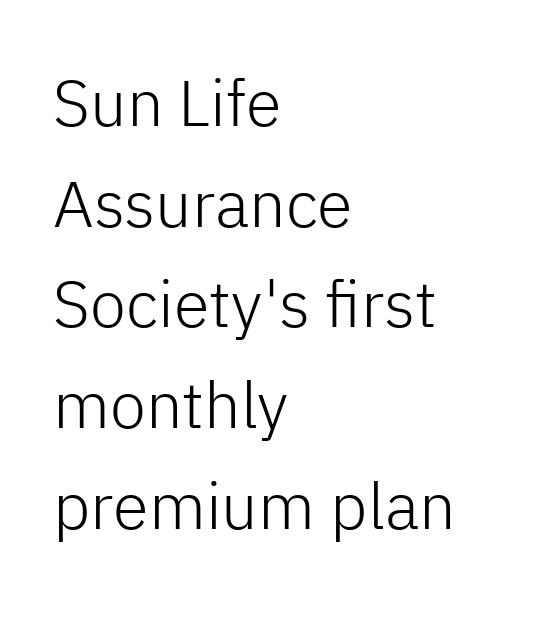
The image shows 65 px light sans-serif type, upright; set left-aligned, normal line spacing (1.55x), normal letter spacing, not underlined; low stroke contrast and a medium x-height.
